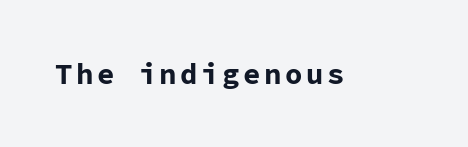
The image shows 29 px bold sans-serif type, upright, monospaced; set not underlined; low stroke contrast and a medium x-height.
